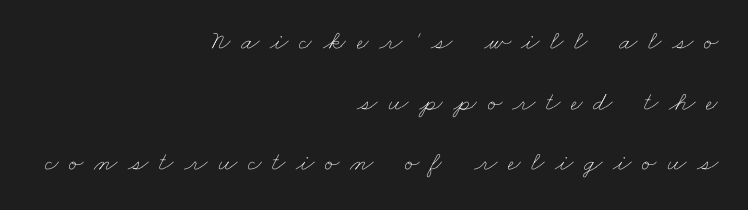
{"bold": "no", "underline": "no", "align": "right", "line_spacing": "loose", "line_spacing_ratio": 2.25, "letter_spacing": "wide", "letter_spacing_em": 0.39, "glyph_px": 27}
